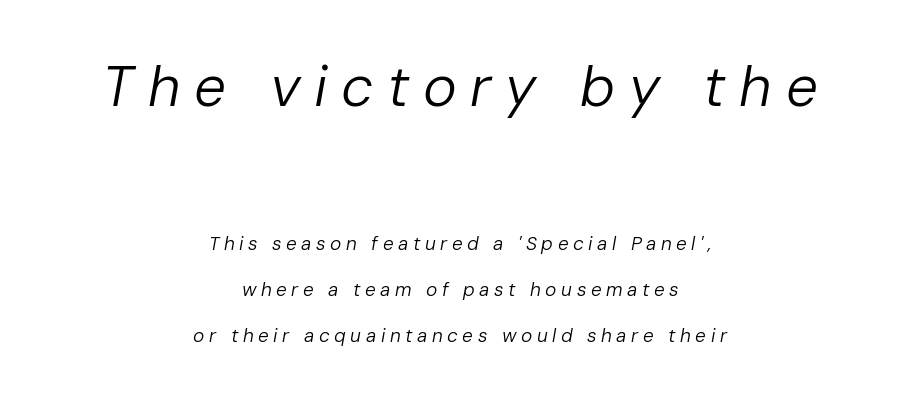
Q: Is the text bold? A: No.
Q: Is the text italic (slanted)? A: Yes, it leans right by about 10 degrees.
Q: Is the text underlined? A: No.
Q: How is the paragraph aligned? A: Centered.
Q: Is the spacing between letters normal or unusually wide? A: Unusually wide.
Q: Is the spacing between lines tight, normal or loose? A: Loose.
Q: Which block of text is set in a larger size, the first (top) or the second (bottom)? A: The first (top) one.
Q: Width (condensed, normal, or wide)? A: Normal.
Q: Stroke contrast? A: Low.
Q: x-height? A: Medium.
Q: Monospaced? A: No.
